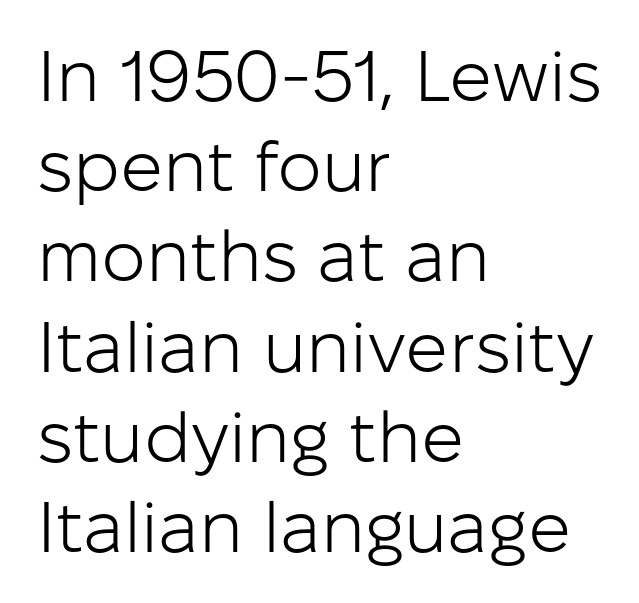
The image shows 71 px light sans-serif type, upright; set left-aligned, normal line spacing (1.27x), normal letter spacing, not underlined; low stroke contrast and a medium x-height.
